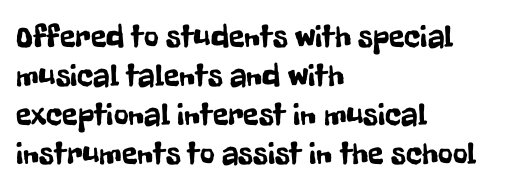
The image shows 32 px condensed sans-serif type, upright; set left-aligned, line spacing 1.22x, normal letter spacing, not underlined; low stroke contrast and a medium x-height.
